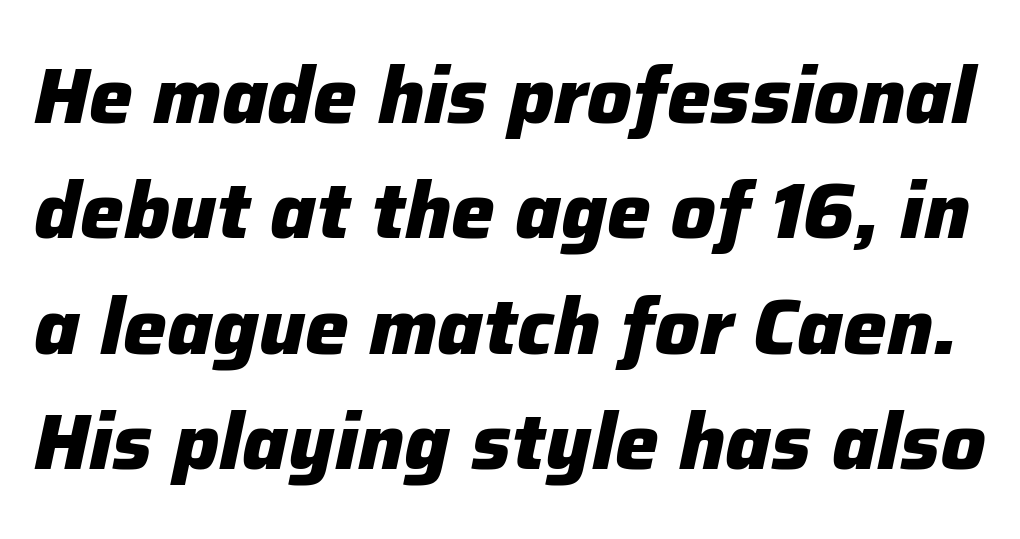
The face used here has the dense, thick strokes of a bold. A normal amount of white space separates one row of letters from the next. A typesetter would mark this as italic. The letters advance in unequal steps, a hallmark of proportional type.
